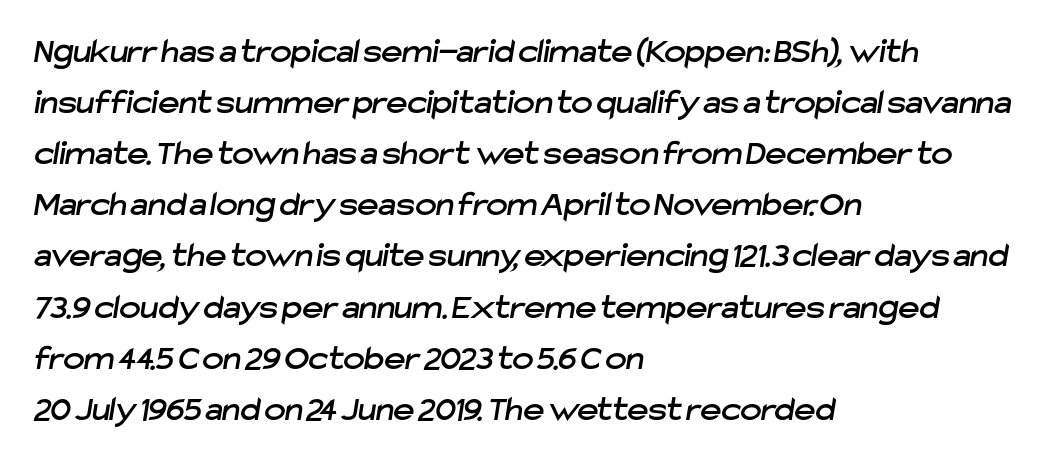
{"serif": "no", "width": "normal", "stroke_contrast": "low", "x_height": "medium", "monospaced": "no", "underline": "no", "align": "left", "line_spacing": "normal", "line_spacing_ratio": 1.42, "letter_spacing": "normal", "letter_spacing_em": 0.0, "glyph_px": 36}
